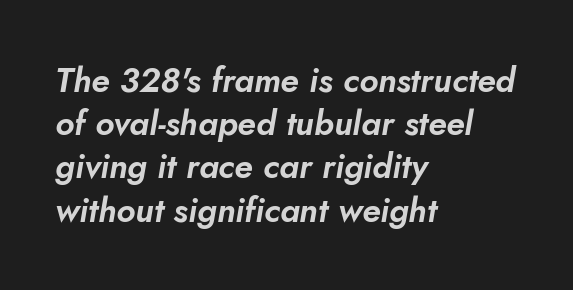
Slant detected: the letters are inclined. Short note: letters normally spaced. No word sits above an underline. The rendering uses natural spacing where letterforms have individual widths. Does the leading feel generous? No, just average.
